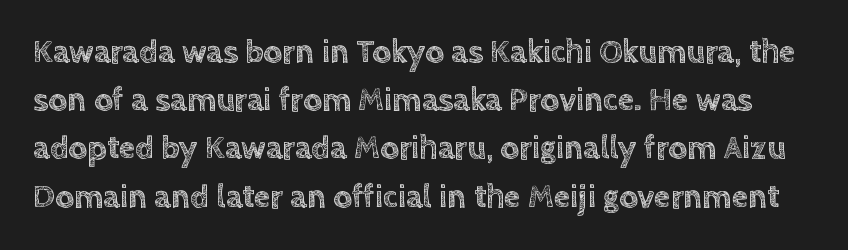
The image shows 33 px text type, upright; set normal line spacing (1.46x), normal letter spacing, not underlined; a large x-height.
